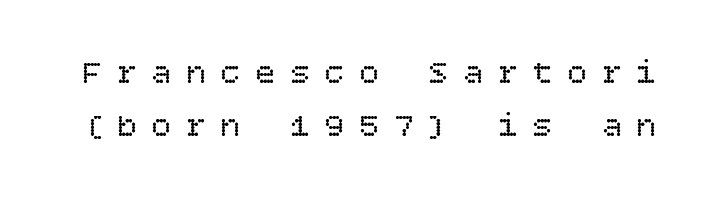
{"italic": "no", "bold": "no", "weight": "regular", "width": "normal", "stroke_contrast": "low", "x_height": "large", "underline": "no", "line_spacing": "normal", "line_spacing_ratio": 1.6, "letter_spacing": "wide", "letter_spacing_em": 0.45, "glyph_px": 33}
